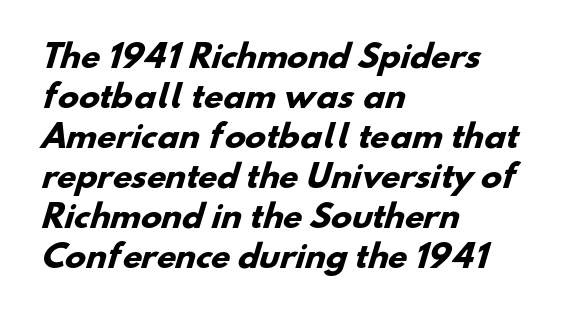
The image shows 31 px heavy sans-serif type; set left-aligned, normal line spacing (1.29x), normal letter spacing, not underlined; low stroke contrast and a small x-height.
